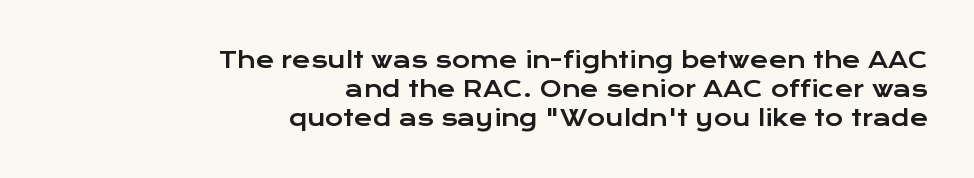
The image shows 22 px text type, upright; set right-aligned, normal line spacing (1.31x), normal letter spacing, not underlined.
